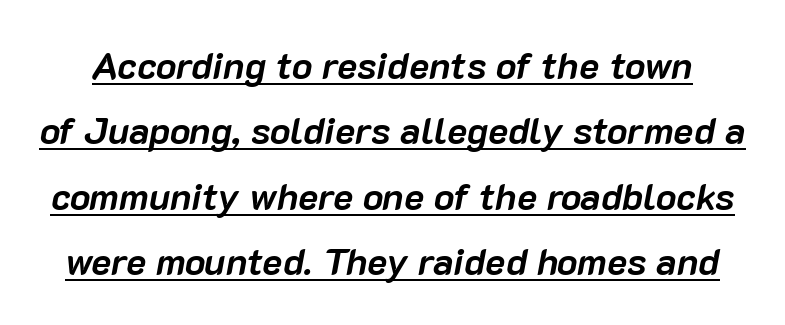
{"italic": "yes", "lean": "right", "slant_degrees": 10, "bold": "yes", "weight": "semibold", "width": "normal", "stroke_contrast": "low", "x_height": "medium", "monospaced": "no", "underline": "yes", "line_spacing_ratio": 1.72, "letter_spacing": "normal", "letter_spacing_em": 0.0, "glyph_px": 38}
